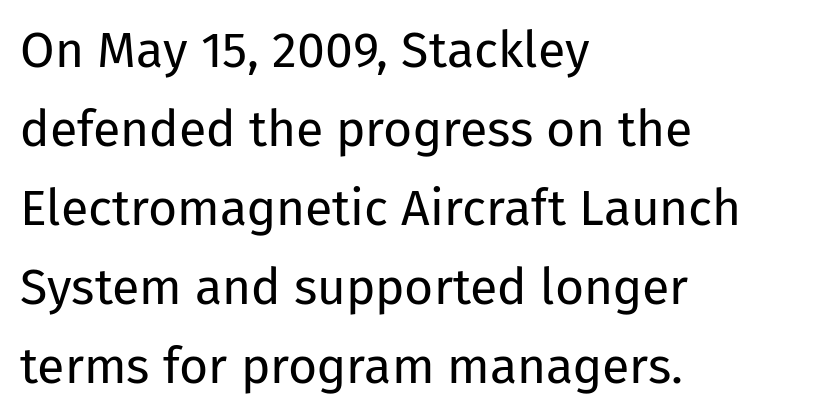
The image shows 50 px regular-weight sans-serif type, upright; set left-aligned, normal line spacing (1.58x), normal letter spacing, not underlined; low stroke contrast and a medium x-height.
